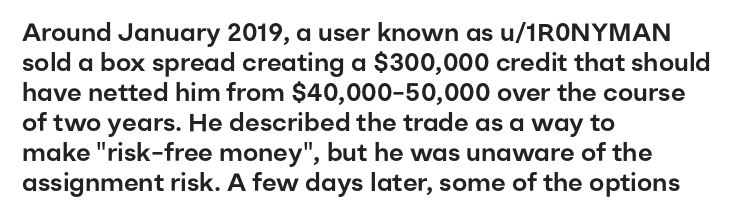
Q: Is the text italic (slanted)? A: No, it is upright.
Q: Is the text underlined? A: No.
Q: How is the paragraph aligned? A: Left-aligned.
Q: Is the spacing between letters normal or unusually wide? A: Normal.
